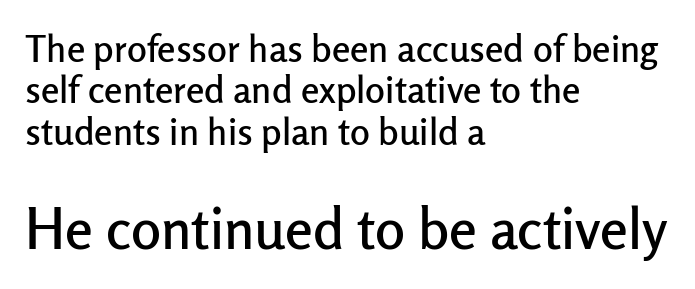
Q: Is the text italic (slanted)? A: No, it is upright.
Q: Is the typeface a serif or a sans-serif typeface? A: Sans-serif.
Q: Is the text underlined? A: No.
Q: How is the paragraph aligned? A: Left-aligned.
Q: Is the spacing between letters normal or unusually wide? A: Normal.
Q: Is the spacing between lines tight, normal or loose? A: Tight.
Q: Which block of text is set in a larger size, the first (top) or the second (bottom)? A: The second (bottom) one.
Q: Width (condensed, normal, or wide)? A: Normal.
Q: Stroke contrast? A: Low.
Q: x-height? A: Medium.
Q: Monospaced? A: No.
